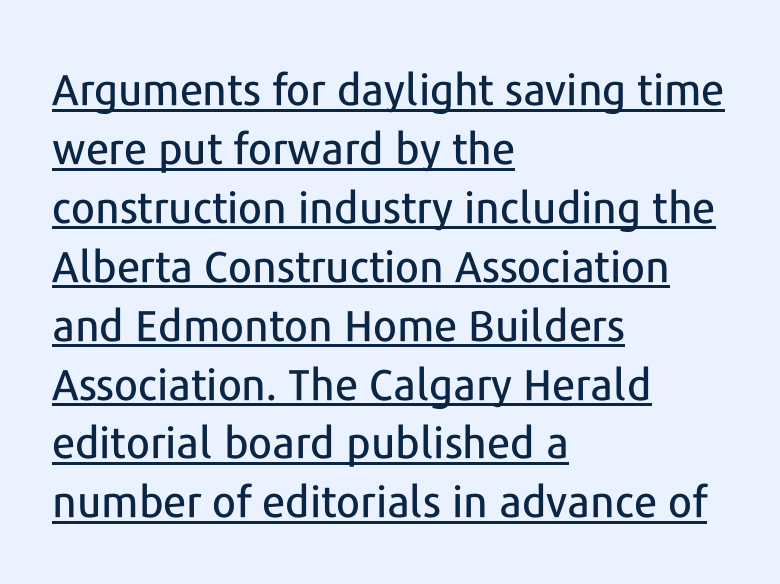
{"serif": "no", "italic": "no", "width": "normal", "stroke_contrast": "low", "x_height": "medium", "monospaced": "no", "underline": "yes", "align": "left", "line_spacing": "normal", "line_spacing_ratio": 1.37, "letter_spacing": "normal", "letter_spacing_em": 0.0, "glyph_px": 43}
